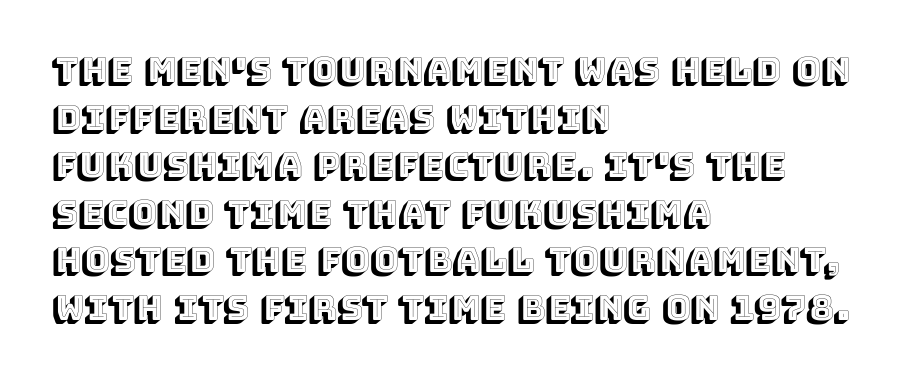
{"italic": "no", "width": "normal", "x_height": "large", "monospaced": "no", "underline": "no", "align": "left", "line_spacing": "normal", "line_spacing_ratio": 1.4, "letter_spacing": "normal", "letter_spacing_em": 0.0, "glyph_px": 34}
